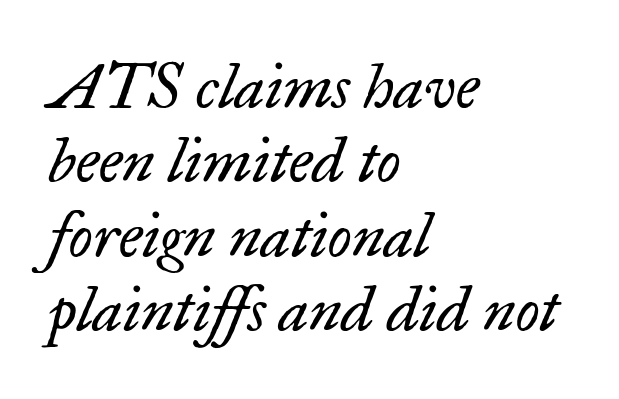
The image shows 62 px regular-weight serif type, italic (leaning right); set left-aligned, line spacing 1.2x, normal letter spacing, not underlined; low stroke contrast and a small x-height.
